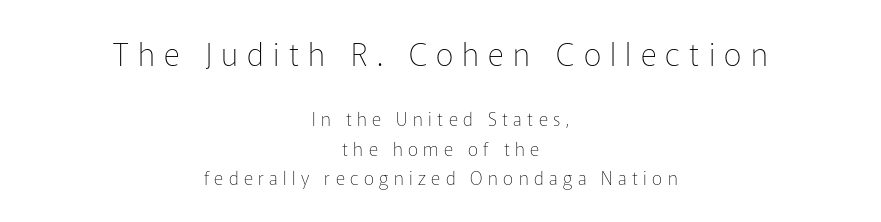
The image shows 31 px thin sans-serif type, upright; set centered, normal line spacing (1.63x), unusually wide letter spacing (+0.3 em), not underlined; the first (top) block is 1.72x larger; low stroke contrast and a medium x-height.
